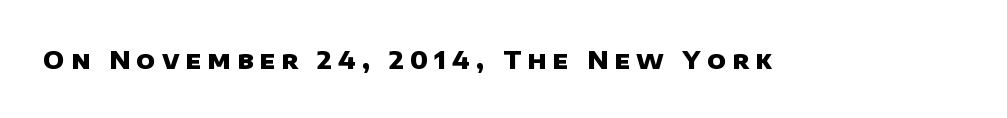
The image shows 25 px bold type; set unusually wide letter spacing (+0.25 em), not underlined.
